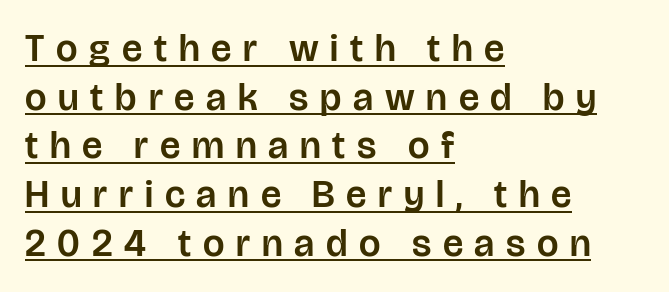
{"serif": "no", "italic": "no", "width": "normal", "stroke_contrast": "low", "x_height": "large", "monospaced": "no", "underline": "yes", "align": "left", "line_spacing": "normal", "line_spacing_ratio": 1.28, "letter_spacing": "wide", "letter_spacing_em": 0.31, "glyph_px": 38}
